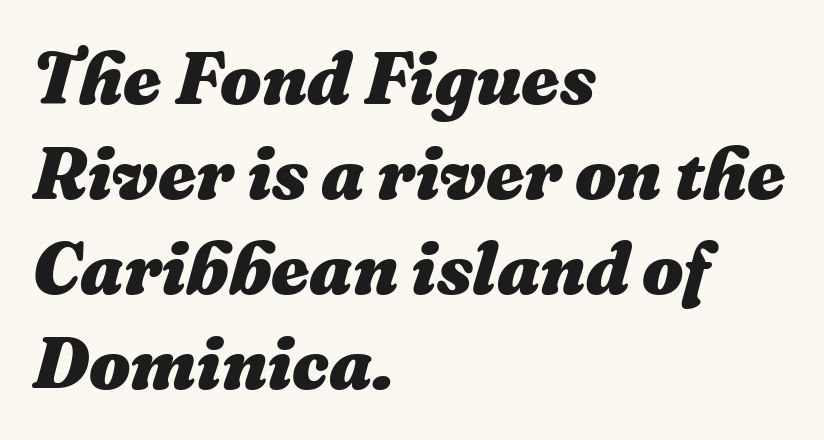
The rendering applies a slant to the glyphs. Default kerning and tracking; the words read as compact shapes. This sample has the flowing, uneven cadence of proportional lettering. I'd describe the lettering as bold — thick and assertive.
